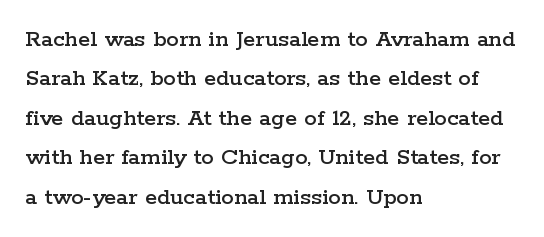
{"italic": "no", "underline": "no", "align": "left", "line_spacing": "normal", "line_spacing_ratio": 1.58, "letter_spacing": "normal", "letter_spacing_em": 0.0, "glyph_px": 25}
